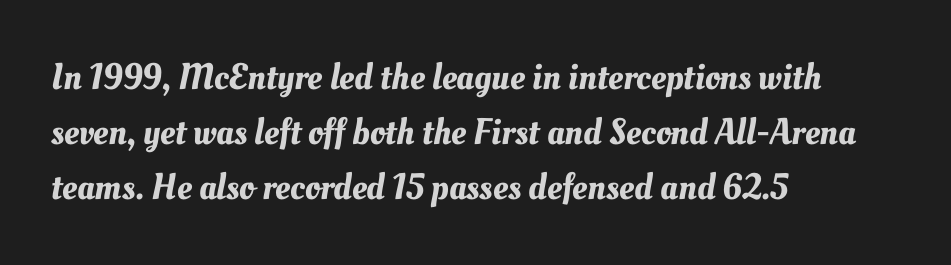
The image shows 37 px text type; set left-aligned, normal line spacing (1.48x), normal letter spacing, not underlined; medium stroke contrast and a small x-height.
